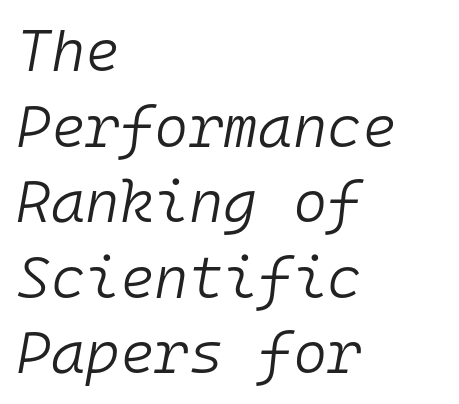
{"italic": "yes", "lean": "right", "slant_degrees": 10, "bold": "no", "weight": "light", "width": "normal", "stroke_contrast": "low", "x_height": "medium", "monospaced": "yes", "underline": "no", "align": "left", "line_spacing": "normal", "line_spacing_ratio": 1.28, "letter_spacing": "normal", "letter_spacing_em": 0.0, "glyph_px": 59}
